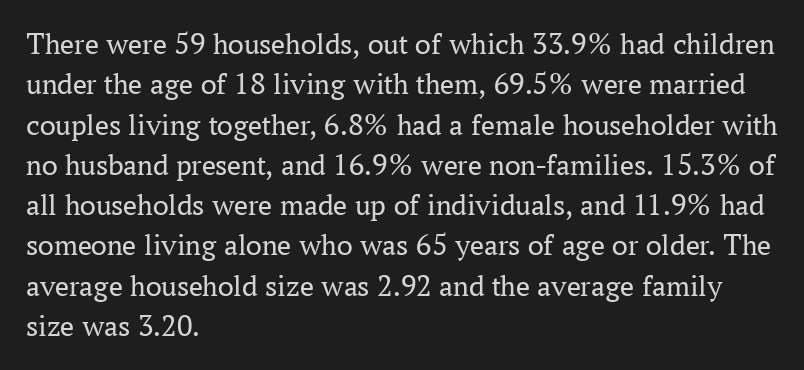
The tracking reads as untouched default to a designer's eye. Is the type heavy? It reads as light-to-regular instead. No word sits above an underline. The letters advance in unequal steps, a hallmark of proportional type. To sum up the face: it has serifs.
